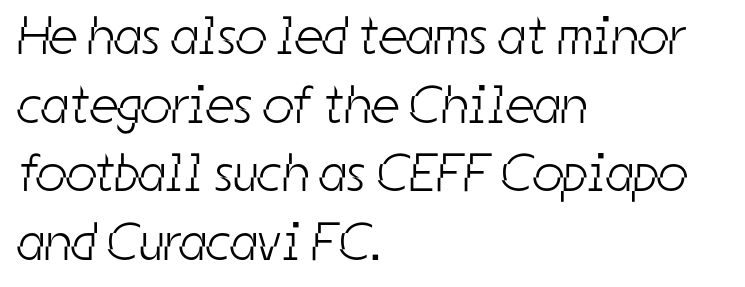
The image shows 54 px light, condensed sans-serif type; set left-aligned, normal line spacing (1.27x), normal letter spacing, not underlined; low stroke contrast and a medium x-height.
